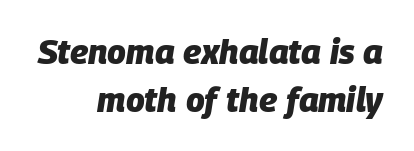
The image shows 34 px heavy type, italic (leaning right); set right-aligned, normal line spacing (1.4x), normal letter spacing, not underlined; low stroke contrast and a large x-height.
